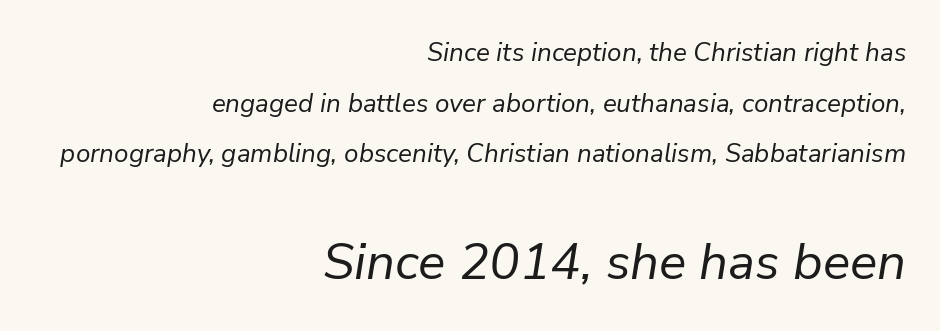
Q: Is the text bold? A: No.
Q: Is the text italic (slanted)? A: Yes, it leans right by about 9 degrees.
Q: Is the text underlined? A: No.
Q: How is the paragraph aligned? A: Right-aligned.
Q: Is the spacing between letters normal or unusually wide? A: Normal.
Q: Is the spacing between lines tight, normal or loose? A: Loose.
Q: Which block of text is set in a larger size, the first (top) or the second (bottom)? A: The second (bottom) one.
Q: Width (condensed, normal, or wide)? A: Normal.
Q: Stroke contrast? A: Low.
Q: x-height? A: Medium.
Q: Monospaced? A: No.
